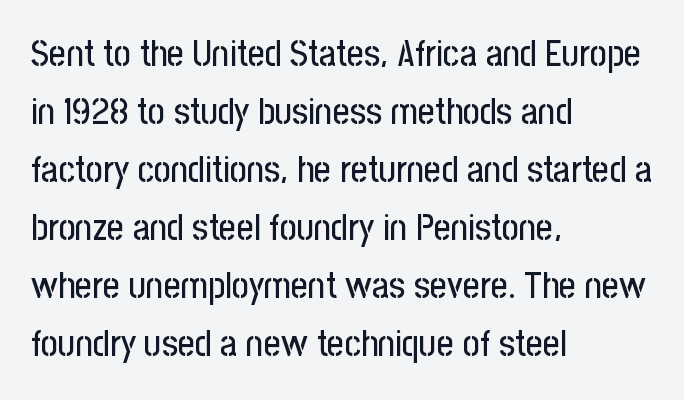
Students, note that the glyphs here touch the page at normal intervals. Varying glyph widths throughout — classic text-font behaviour. The specimen reads as upright at a glance. The rendering anchors every line to the left-hand side.
